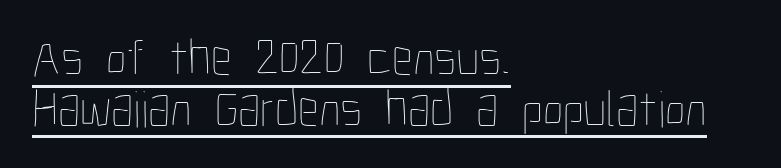
Q: Is the text bold? A: No.
Q: Is the text italic (slanted)? A: No, it is upright.
Q: Is the text underlined? A: Yes.
Q: How is the paragraph aligned? A: Left-aligned.
Q: Is the spacing between letters normal or unusually wide? A: Normal.
Q: Is the spacing between lines tight, normal or loose? A: Tight.
Q: Width (condensed, normal, or wide)? A: Condensed.
Q: Stroke contrast? A: Low.
Q: x-height? A: Medium.
Q: Monospaced? A: No.
